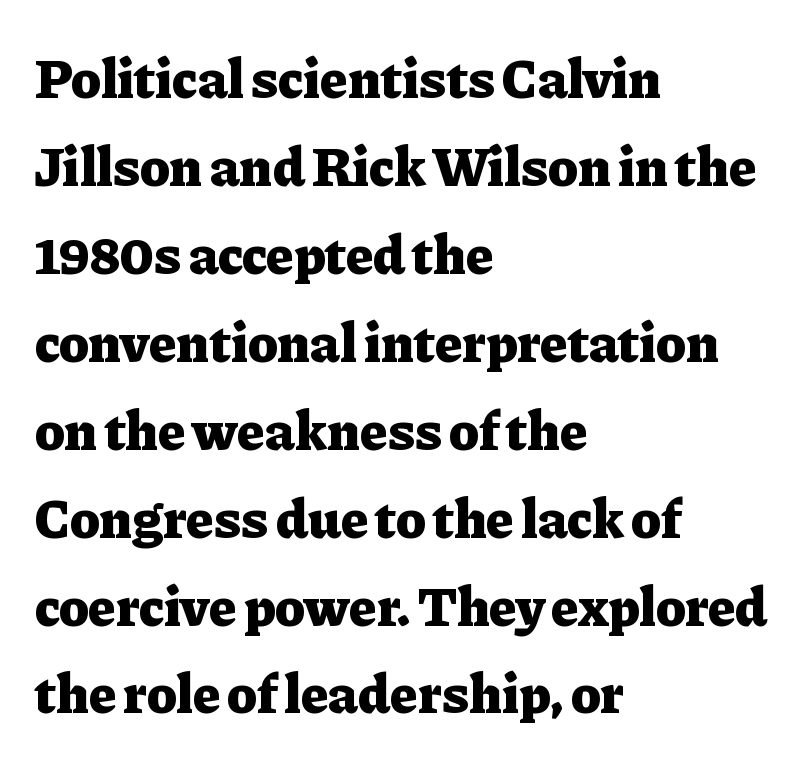
The image shows 56 px heavy serif type, upright; set left-aligned, normal line spacing (1.57x), normal letter spacing, not underlined; low stroke contrast and a medium x-height.
